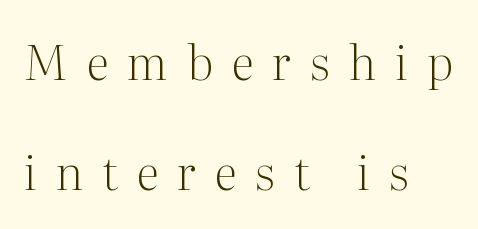
{"serif": "yes", "italic": "no", "bold": "no", "weight": "light", "width": "normal", "stroke_contrast": "medium", "x_height": "medium", "monospaced": "no", "underline": "no", "align": "left", "line_spacing": "loose", "line_spacing_ratio": 2.33, "letter_spacing": "wide", "letter_spacing_em": 0.4, "glyph_px": 47}
